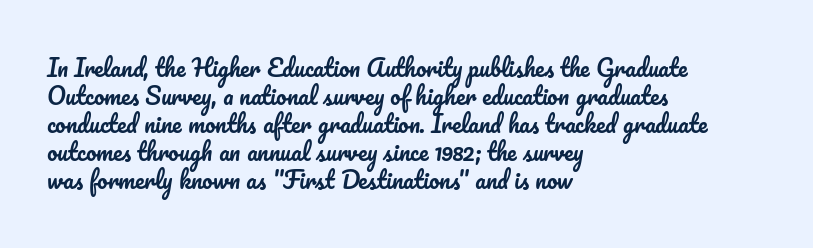
Look at the tracking — it's just the regular setting, nothing added. Caption: multi-line text, flush left, ragged right. A clean baseline with only descenders dipping below it.
